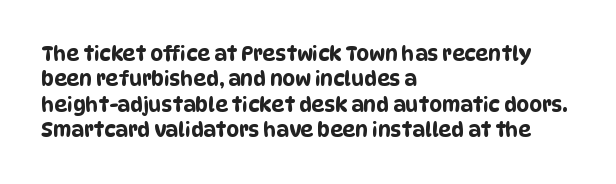
Q: Is the text underlined? A: No.
Q: How is the paragraph aligned? A: Left-aligned.
Q: Is the spacing between letters normal or unusually wide? A: Normal.
Q: Is the spacing between lines tight, normal or loose? A: Normal.
